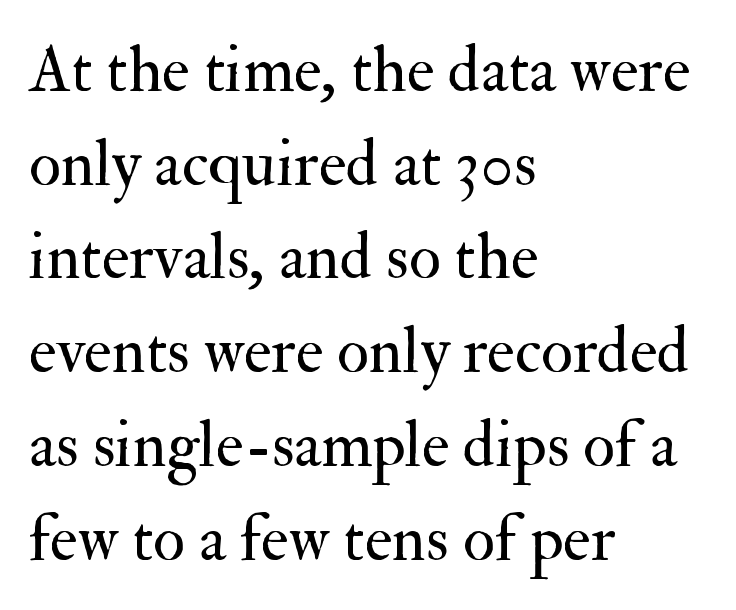
The image shows 66 px regular-weight serif type, upright; set left-aligned, normal line spacing (1.42x), normal letter spacing, not underlined; medium stroke contrast and a small x-height.
